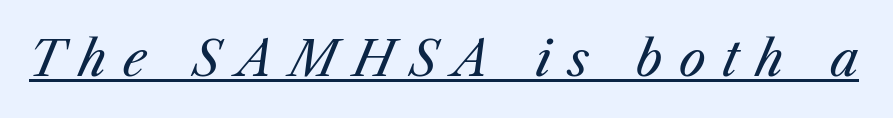
Weight: regular or lighter. Does the lettering tilt? It does — this is italic. Note the varied advance widths — an 'i' is clearly narrower than an 'm'. Check the space under the baseline: a stroke is drawn there.
